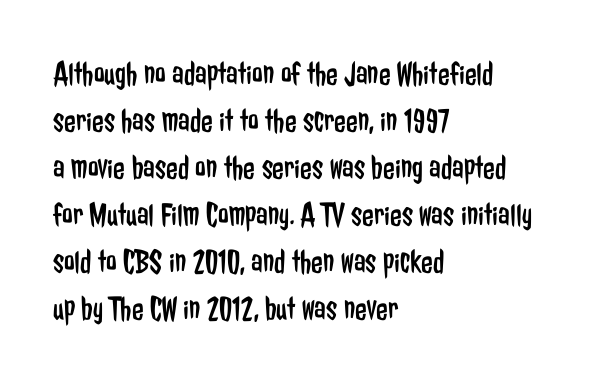
Q: Is the text bold? A: No.
Q: Is the text italic (slanted)? A: No, it is upright.
Q: Is the typeface a serif or a sans-serif typeface? A: Sans-serif.
Q: Is the text underlined? A: No.
Q: How is the paragraph aligned? A: Left-aligned.
Q: Is the spacing between letters normal or unusually wide? A: Normal.
Q: Is the spacing between lines tight, normal or loose? A: Normal.
Q: Width (condensed, normal, or wide)? A: Condensed.
Q: Stroke contrast? A: Low.
Q: x-height? A: Medium.
Q: Monospaced? A: No.
